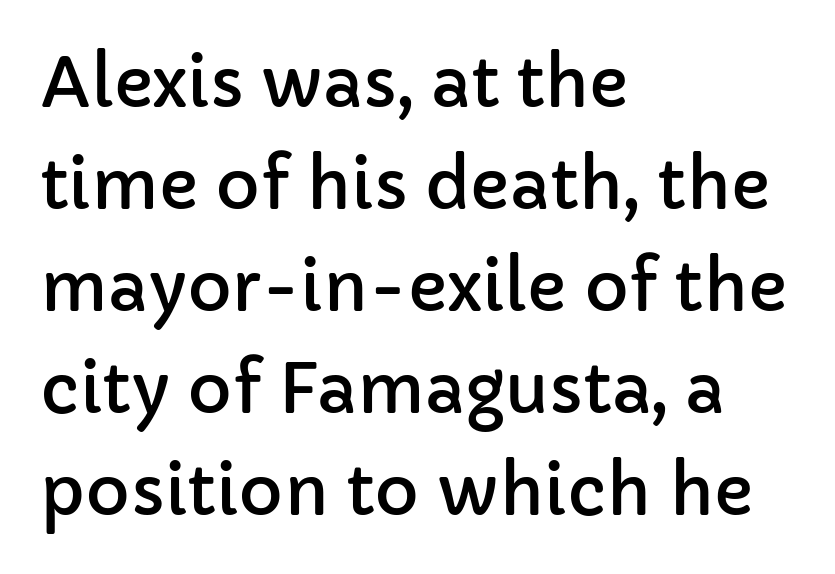
Regarding serifs, this sample does without them. A typesetter would call this leading conventional body-copy spacing. Typeset ragged right — the left edge is the straight one. Rule under the text: the space is simply empty.
